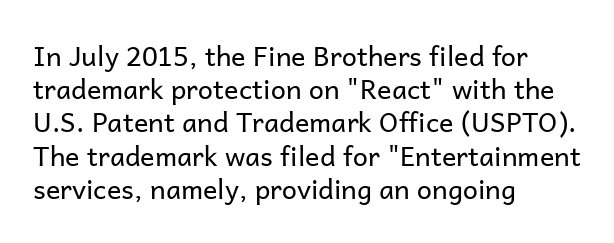
The zone under the glyphs is completely vacant. The passage is arranged the way most books set body copy — flush left. The type sits square on the baseline with zero lean. Weight: in the light-to-regular range. In terms of letterspacing, this is plain default setting.
